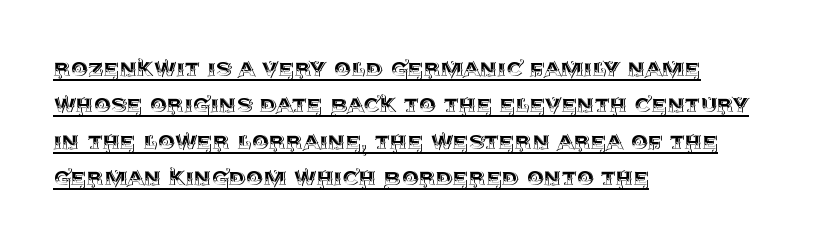
Q: Is the text italic (slanted)? A: No, it is upright.
Q: Is the text underlined? A: Yes.
Q: How is the paragraph aligned? A: Left-aligned.
Q: Is the spacing between letters normal or unusually wide? A: Normal.
Q: Is the spacing between lines tight, normal or loose? A: Normal.
